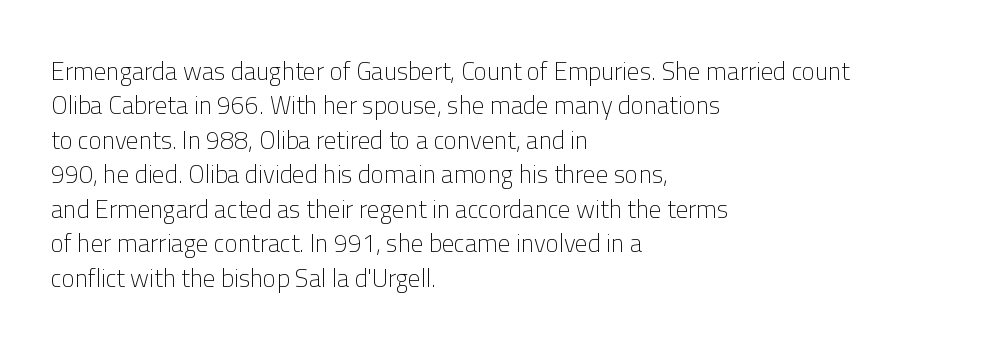
Q: Is the text bold? A: No.
Q: Is the text italic (slanted)? A: No, it is upright.
Q: Is the text underlined? A: No.
Q: How is the paragraph aligned? A: Left-aligned.
Q: Is the spacing between letters normal or unusually wide? A: Normal.
Q: Is the spacing between lines tight, normal or loose? A: Normal.
